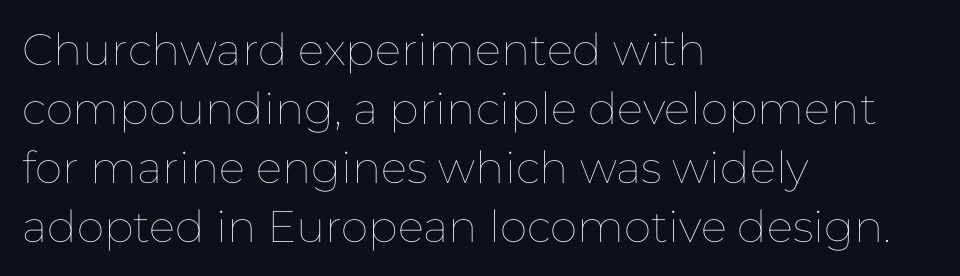
The image shows 44 px thin type, upright; set left-aligned, normal line spacing (1.34x), normal letter spacing, not underlined; low stroke contrast and a medium x-height.
